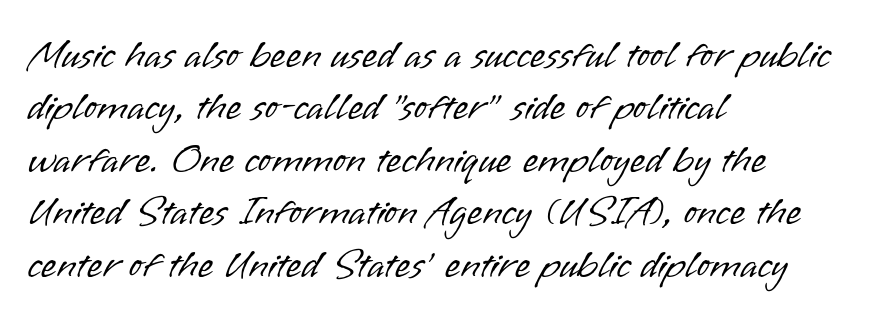
The face used here is proportionally spaced, like ordinary book or web type. No word sits above an underline. Weight class: somewhere from thin through regular. The type is set solid horizontally, with unmodified tracking. The lines are quadded left.
